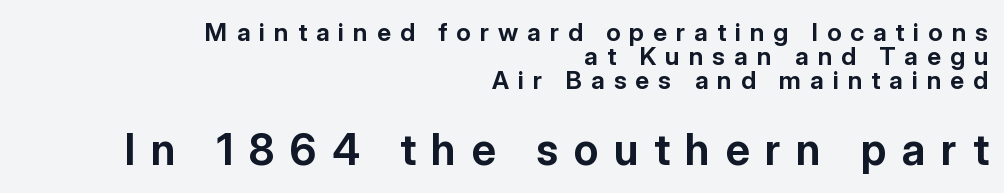
Vertical spacing — tight. These lines were composed using upright roman letters. This rendering widens character spacing well past its baseline value. Unmarked baselines from the first word to the last. Spacing verdict: proportional, widths tailored to each character.
